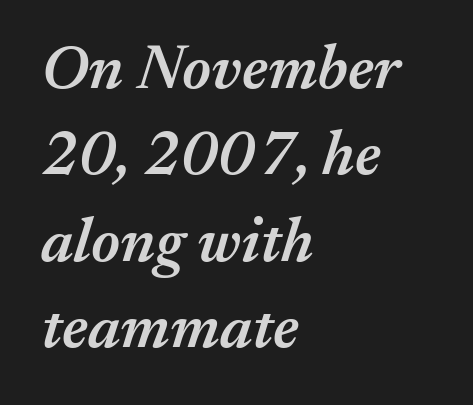
Q: Is the text bold? A: Semi-bold.
Q: Is the text italic (slanted)? A: Yes, it leans right by about 17 degrees.
Q: Is the text underlined? A: No.
Q: How is the paragraph aligned? A: Left-aligned.
Q: Is the spacing between letters normal or unusually wide? A: Normal.
Q: Is the spacing between lines tight, normal or loose? A: Normal.
Q: Width (condensed, normal, or wide)? A: Normal.
Q: Stroke contrast? A: Medium.
Q: x-height? A: Medium.
Q: Monospaced? A: No.
